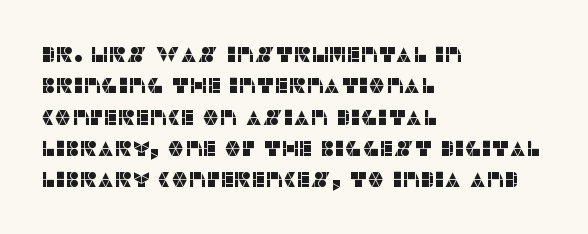
The image shows 21 px text type, upright; set left-aligned, normal line spacing (1.49x), normal letter spacing, not underlined.
